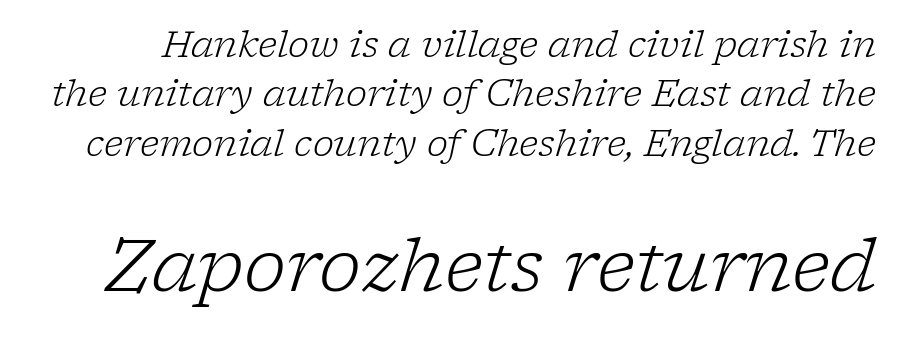
{"serif": "yes", "italic": "yes", "lean": "right", "slant_degrees": 17, "bold": "no", "weight": "light", "width": "normal", "stroke_contrast": "low", "x_height": "medium", "monospaced": "no", "underline": "no", "line_spacing": "normal", "line_spacing_ratio": 1.37, "letter_spacing": "normal", "letter_spacing_em": 0.0, "larger_block": "second", "size_ratio": 2.0, "glyph_px": 72}
